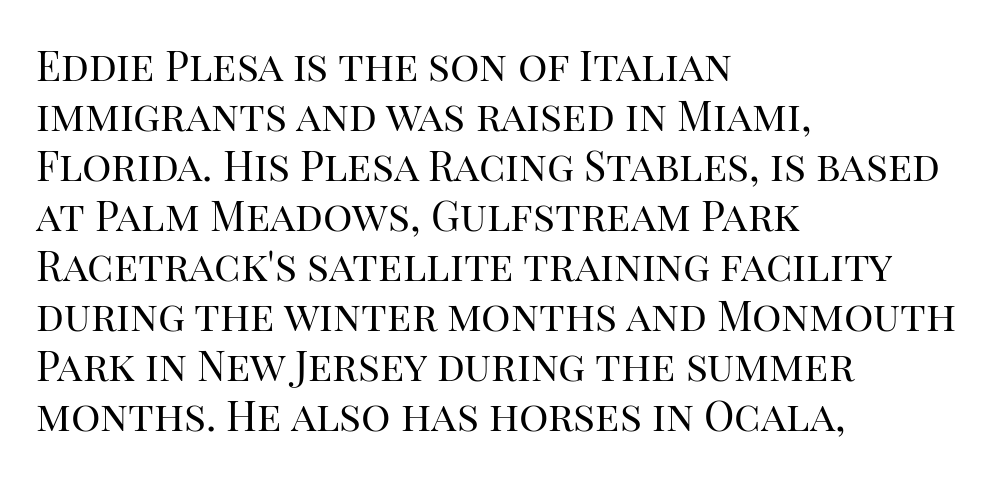
{"serif": "yes", "italic": "no", "bold": "no", "weight": "regular", "width": "normal", "stroke_contrast": "high", "x_height": "large", "monospaced": "no", "underline": "no", "align": "left", "line_spacing_ratio": 1.22, "letter_spacing": "normal", "letter_spacing_em": 0.0, "glyph_px": 41}
